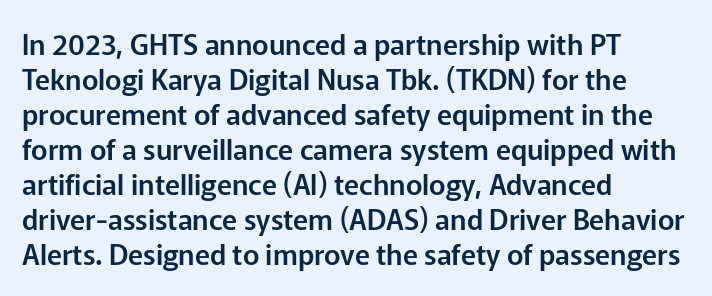
The image shows 28 px sans-serif type, upright; set left-aligned, normal line spacing (1.25x), normal letter spacing, not underlined; low stroke contrast and a medium x-height.
